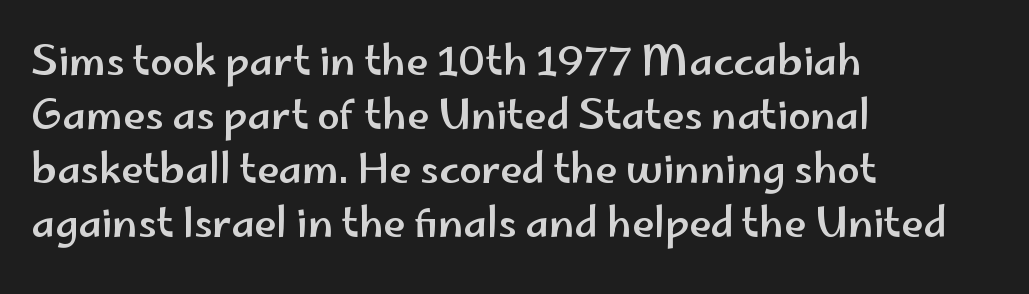
{"serif": "no", "italic": "no", "width": "wide", "stroke_contrast": "low", "x_height": "small", "monospaced": "no", "underline": "no", "align": "left", "line_spacing": "normal", "line_spacing_ratio": 1.35, "letter_spacing": "normal", "letter_spacing_em": 0.0, "glyph_px": 40}
